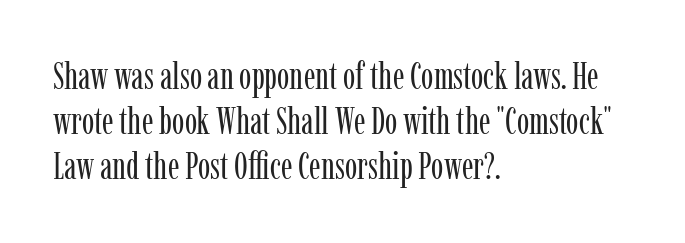
The image shows 37 px regular-weight, condensed serif type, upright; set left-aligned, line spacing 1.22x, normal letter spacing, not underlined; low stroke contrast and a medium x-height.
